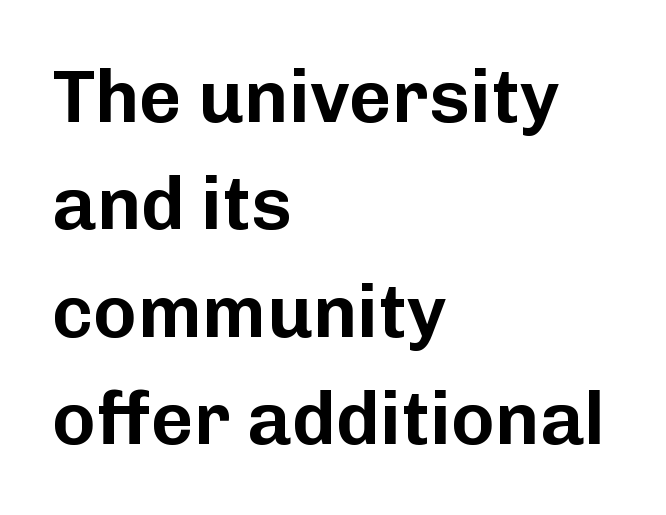
A clean baseline with only descenders dipping below it. Spacing verdict: proportional, widths tailored to each character. I'd call this a sans setting — the letters go barefoot. The axis of the letterforms is exactly vertical.
